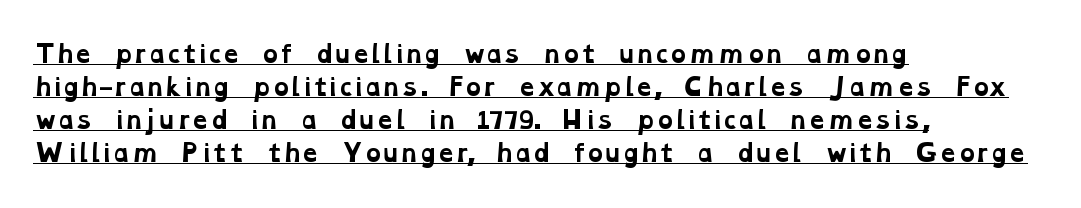
All the whitespace from short lines collects on the right. These words are printed bold, with thick strokes throughout. Compared with undecorated copy, this sample adds a rule below the words. Words appear dense and cohesive because spacing is normal. The line-height multiplier appears to be the usual default.
